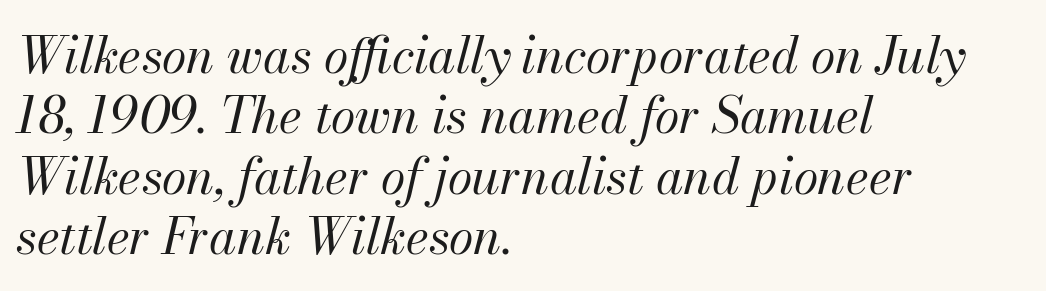
{"italic": "yes", "lean": "right", "slant_degrees": 13, "bold": "no", "weight": "regular", "width": "normal", "stroke_contrast": "medium", "x_height": "small", "monospaced": "no", "underline": "no", "align": "left", "line_spacing_ratio": 1.21, "letter_spacing": "normal", "letter_spacing_em": 0.0, "glyph_px": 50}
